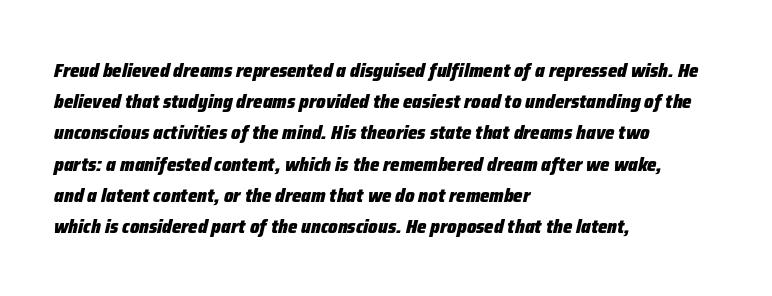
Q: Is the text bold? A: Yes.
Q: Is the text italic (slanted)? A: Yes, it leans right by about 12 degrees.
Q: Is the text underlined? A: No.
Q: How is the paragraph aligned? A: Left-aligned.
Q: Is the spacing between letters normal or unusually wide? A: Normal.
Q: Is the spacing between lines tight, normal or loose? A: Normal.
